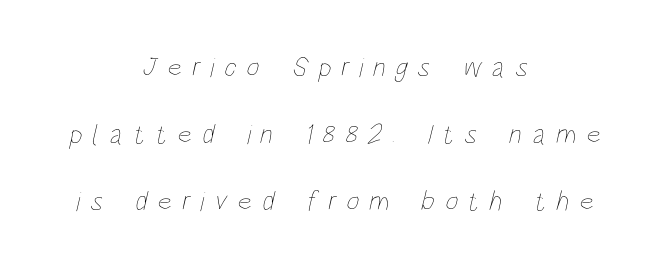
Q: Is the text bold? A: No.
Q: Is the text underlined? A: No.
Q: How is the paragraph aligned? A: Centered.
Q: Is the spacing between letters normal or unusually wide? A: Unusually wide.
Q: Is the spacing between lines tight, normal or loose? A: Loose.
Q: Width (condensed, normal, or wide)? A: Condensed.
Q: Stroke contrast? A: Low.
Q: x-height? A: Large.
Q: Monospaced? A: No.
